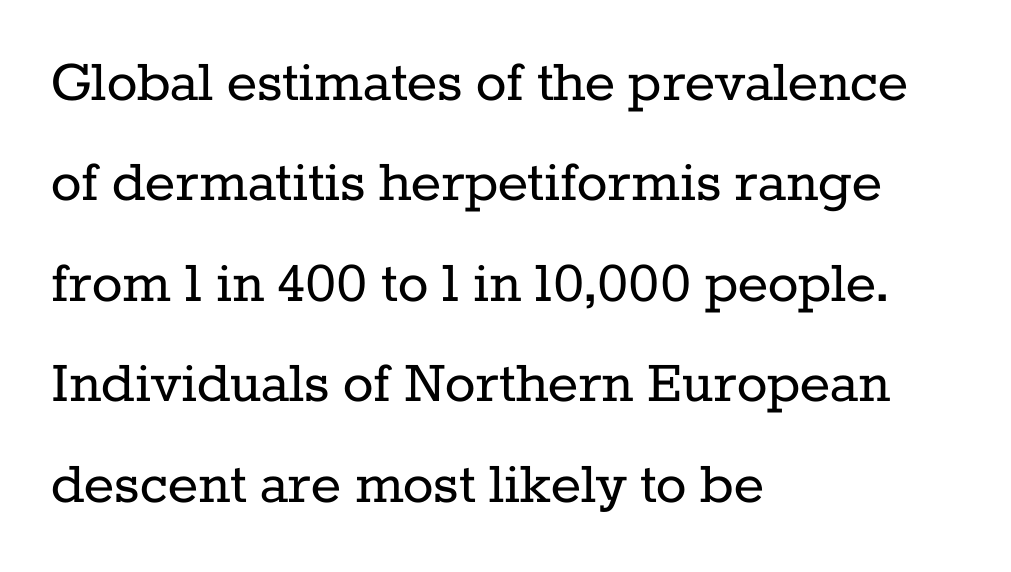
Q: Is the text bold? A: No.
Q: Is the text italic (slanted)? A: No, it is upright.
Q: Is the typeface a serif or a sans-serif typeface? A: Serif.
Q: Is the text underlined? A: No.
Q: How is the paragraph aligned? A: Left-aligned.
Q: Is the spacing between letters normal or unusually wide? A: Normal.
Q: Is the spacing between lines tight, normal or loose? A: Normal.
Q: Width (condensed, normal, or wide)? A: Normal.
Q: Stroke contrast? A: Low.
Q: x-height? A: Medium.
Q: Monospaced? A: No.
